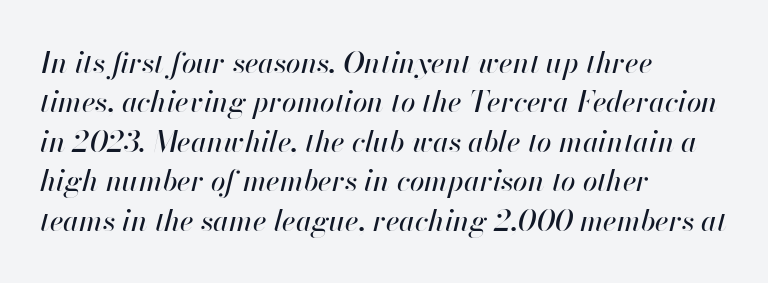
The image shows 29 px text type, italic (leaning right); set left-aligned, normal line spacing (1.36x), normal letter spacing, not underlined; high stroke contrast and a small x-height.
